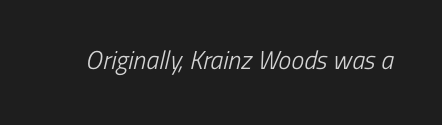
The image shows 26 px text type; set normal letter spacing, not underlined.
